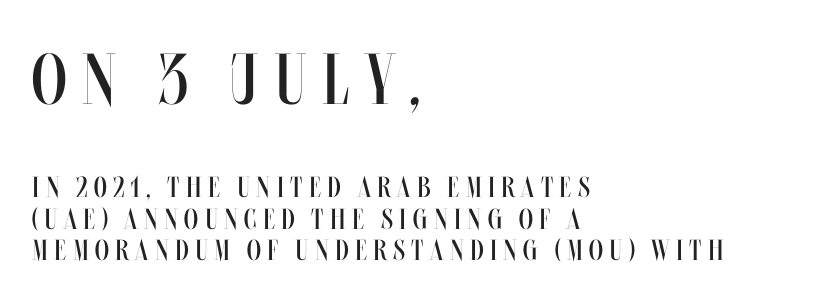
{"italic": "no", "bold": "no", "weight": "regular", "width": "condensed", "stroke_contrast": "medium", "x_height": "large", "monospaced": "no", "underline": "no", "align": "left", "line_spacing": "tight", "line_spacing_ratio": 1.09, "letter_spacing": "wide", "letter_spacing_em": 0.22, "larger_block": "first", "size_ratio": 2.48, "glyph_px": 72}
